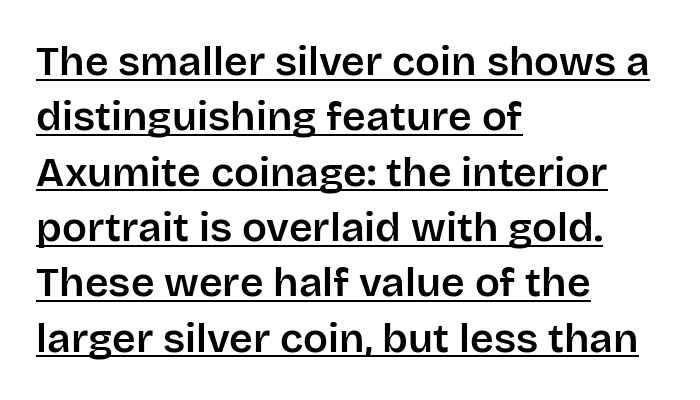
The image shows 41 px sans-serif type, upright; set left-aligned, normal line spacing (1.35x), normal letter spacing, underlined; low stroke contrast and a large x-height.
